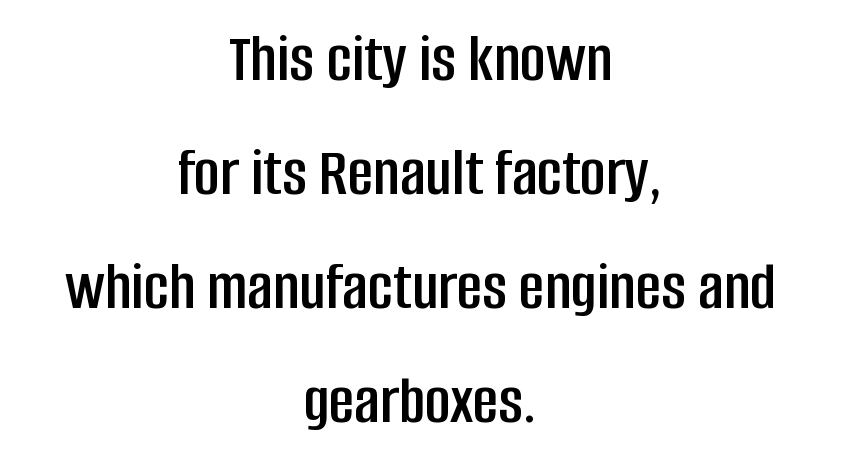
{"serif": "no", "italic": "no", "width": "condensed", "stroke_contrast": "low", "x_height": "large", "monospaced": "no", "underline": "no", "align": "center", "line_spacing": "normal", "line_spacing_ratio": 1.63, "letter_spacing": "normal", "letter_spacing_em": 0.0, "glyph_px": 70}
